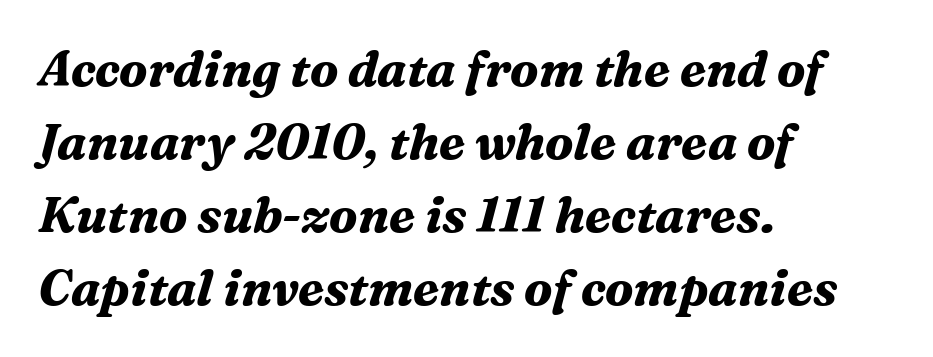
Q: Is the text bold? A: Yes.
Q: Is the text italic (slanted)? A: Yes, it leans right by about 16 degrees.
Q: Is the typeface a serif or a sans-serif typeface? A: Serif.
Q: Is the text underlined? A: No.
Q: How is the paragraph aligned? A: Left-aligned.
Q: Is the spacing between letters normal or unusually wide? A: Normal.
Q: Is the spacing between lines tight, normal or loose? A: Normal.
Q: Width (condensed, normal, or wide)? A: Normal.
Q: Stroke contrast? A: Medium.
Q: x-height? A: Medium.
Q: Monospaced? A: No.
